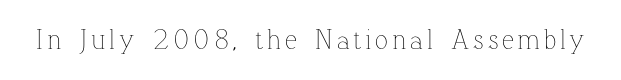
The image shows 27 px text type, upright; set not underlined.
